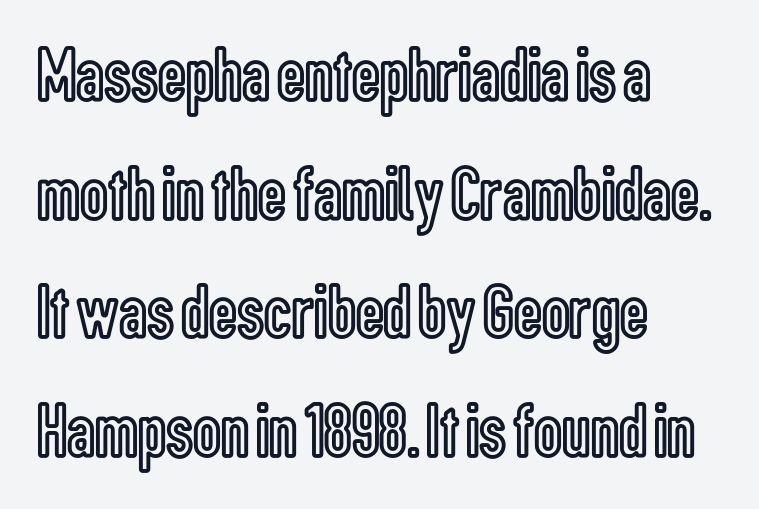
The image shows 78 px condensed type, upright; set left-aligned, normal line spacing (1.52x), normal letter spacing, not underlined; a medium x-height.
